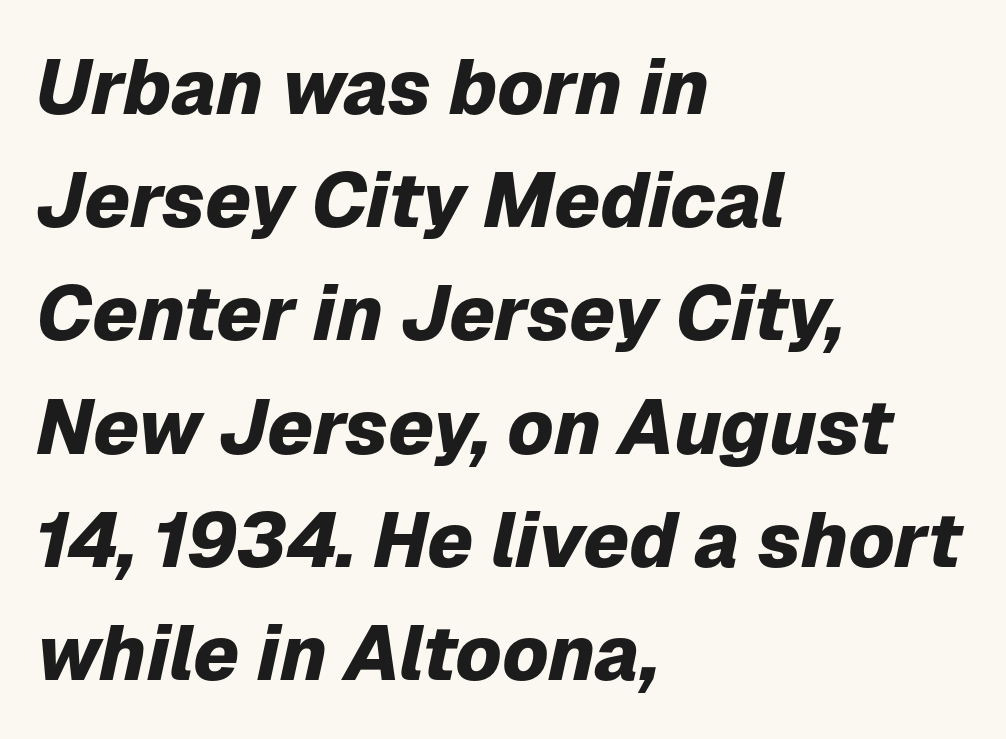
Q: Is the text bold? A: Yes.
Q: Is the text italic (slanted)? A: Yes, it leans right by about 12 degrees.
Q: Is the text underlined? A: No.
Q: How is the paragraph aligned? A: Left-aligned.
Q: Is the spacing between letters normal or unusually wide? A: Normal.
Q: Is the spacing between lines tight, normal or loose? A: Normal.
Q: Width (condensed, normal, or wide)? A: Normal.
Q: Stroke contrast? A: Low.
Q: x-height? A: Medium.
Q: Monospaced? A: No.
